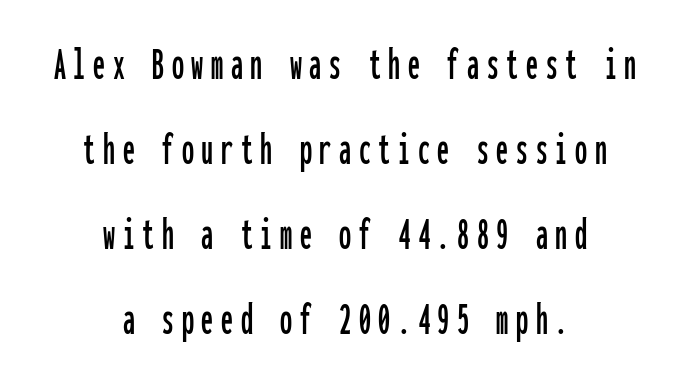
A roman cut, with each character standing at attention. Is the block centered? Yes — each line is placed symmetrically about the middle. Observe the absence of serifs on each vertical stroke in this sample. Monospaced: the letters line up in strict vertical columns.
